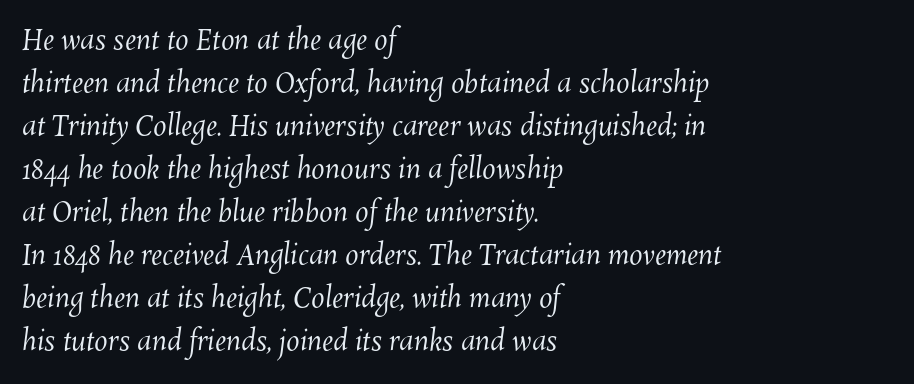
Q: Is the text bold? A: No.
Q: Is the text underlined? A: No.
Q: How is the paragraph aligned? A: Left-aligned.
Q: Is the spacing between letters normal or unusually wide? A: Normal.
Q: Is the spacing between lines tight, normal or loose? A: Normal.
